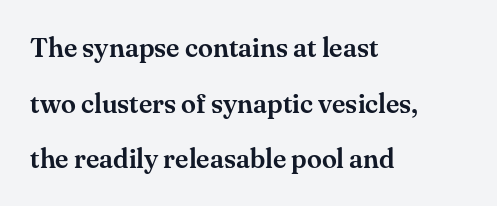
{"italic": "no", "underline": "no", "align": "left", "line_spacing": "loose", "line_spacing_ratio": 2.06, "letter_spacing": "normal", "letter_spacing_em": 0.0, "glyph_px": 27}
